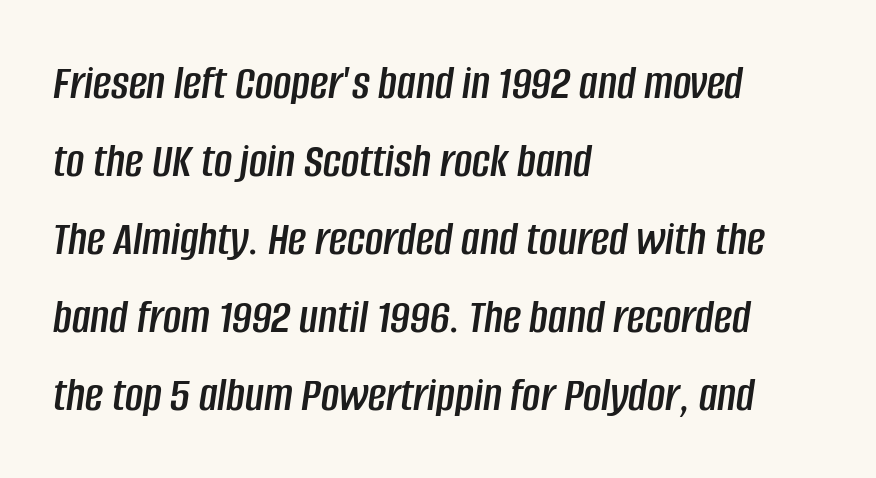
The image shows 50 px condensed type, italic (leaning right); set left-aligned, normal line spacing (1.56x), normal letter spacing, not underlined; low stroke contrast and a large x-height.
